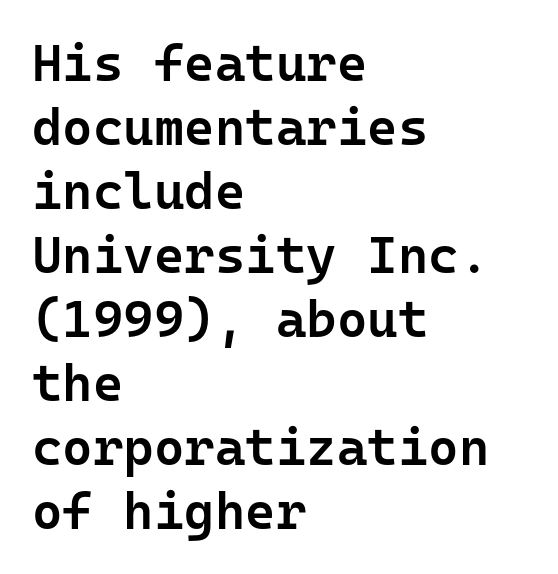
{"serif": "no", "italic": "no", "bold": "semi", "weight": "semibold", "width": "normal", "stroke_contrast": "low", "x_height": "medium", "monospaced": "yes", "underline": "no", "align": "left", "line_spacing_ratio": 1.23, "letter_spacing": "normal", "letter_spacing_em": 0.0, "glyph_px": 52}
